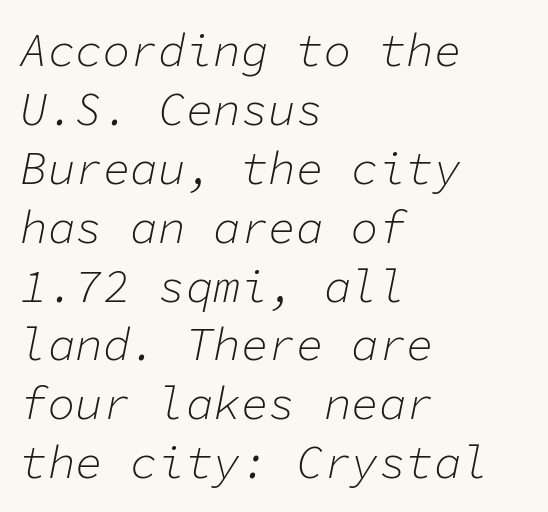
Spacing verdict: monospaced, one width for all characters. The typesetter chose a ragged-right arrangement here. Honestly, the letter spacing is just normal — you wouldn't notice it. The letters are slanted; this is an italic face.
